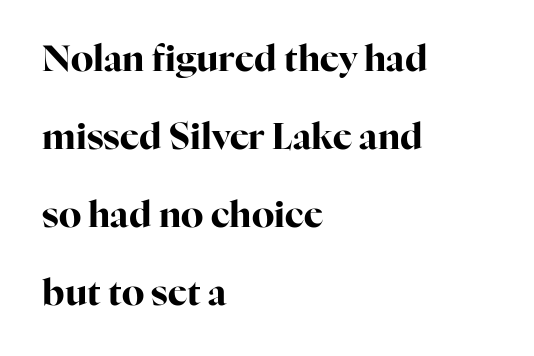
Q: Is the text bold? A: Yes.
Q: Is the text italic (slanted)? A: No, it is upright.
Q: Is the typeface a serif or a sans-serif typeface? A: Serif.
Q: Is the text underlined? A: No.
Q: How is the paragraph aligned? A: Left-aligned.
Q: Is the spacing between letters normal or unusually wide? A: Normal.
Q: Is the spacing between lines tight, normal or loose? A: Loose.
Q: Width (condensed, normal, or wide)? A: Normal.
Q: Stroke contrast? A: High.
Q: x-height? A: Medium.
Q: Monospaced? A: No.
